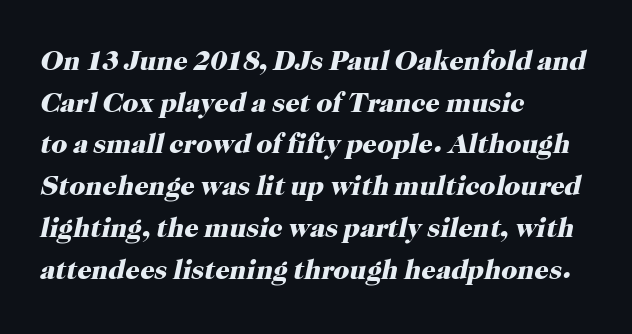
Type without underlining. Style check: oblique. The strokes are fattened all the way to bold. The gaps between neighbouring characters are ordinary and unremarkable. Is this a fixed-width face? No — the glyphs have proportional, varying widths. Evenly set lines give the paragraph a standard silhouette.
